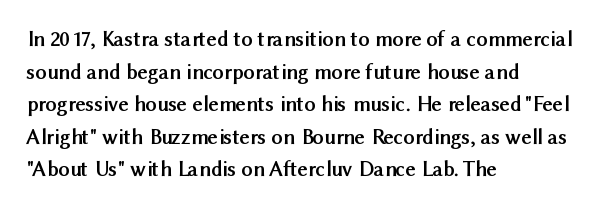
{"italic": "no", "bold": "yes", "underline": "no", "align": "left", "line_spacing": "normal", "line_spacing_ratio": 1.48, "letter_spacing": "normal", "letter_spacing_em": 0.0, "glyph_px": 22}
